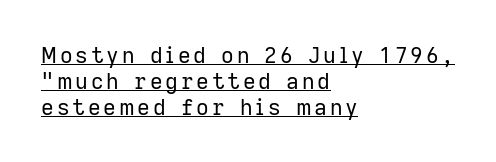
Q: Is the text bold? A: No.
Q: Is the text italic (slanted)? A: No, it is upright.
Q: Is the text underlined? A: Yes.
Q: How is the paragraph aligned? A: Left-aligned.
